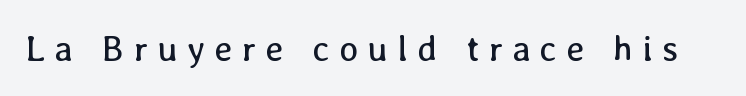
{"italic": "no", "bold": "no", "weight": "regular", "width": "normal", "stroke_contrast": "low", "x_height": "medium", "monospaced": "no", "underline": "no", "letter_spacing": "wide", "letter_spacing_em": 0.26, "glyph_px": 36}
